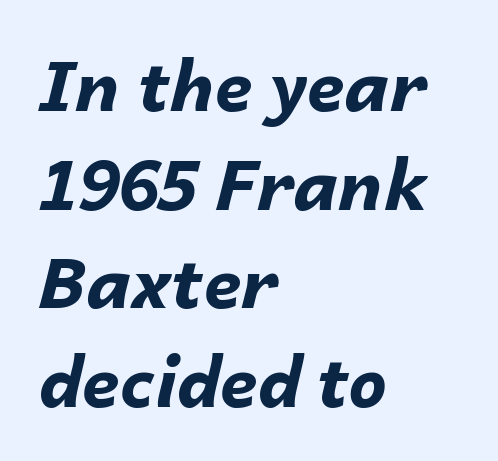
The image shows 69 px bold type, italic (leaning right); set left-aligned, normal line spacing (1.43x), normal letter spacing, not underlined; low stroke contrast and a medium x-height.
